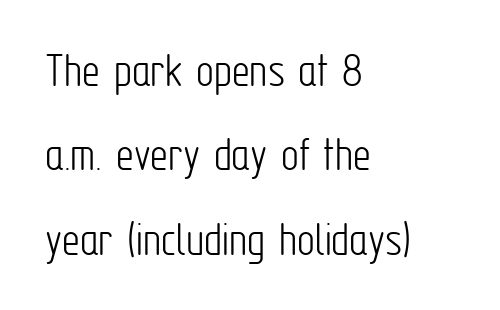
{"serif": "no", "italic": "no", "bold": "no", "weight": "light", "width": "condensed", "stroke_contrast": "low", "x_height": "medium", "monospaced": "no", "underline": "no", "align": "left", "line_spacing": "normal", "line_spacing_ratio": 1.69, "letter_spacing": "normal", "letter_spacing_em": 0.0, "glyph_px": 50}
